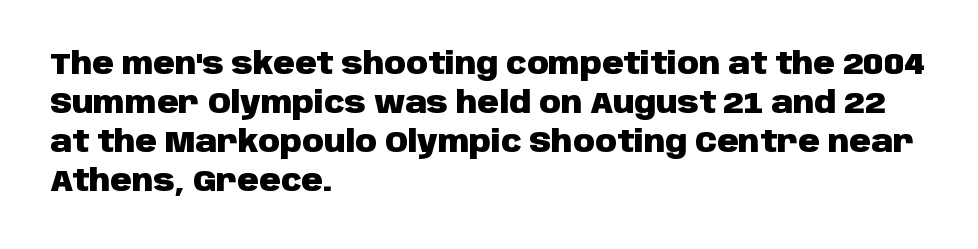
Q: Is the text bold? A: Yes.
Q: Is the text italic (slanted)? A: No, it is upright.
Q: Is the typeface a serif or a sans-serif typeface? A: Sans-serif.
Q: Is the text underlined? A: No.
Q: How is the paragraph aligned? A: Left-aligned.
Q: Is the spacing between letters normal or unusually wide? A: Normal.
Q: Is the spacing between lines tight, normal or loose? A: Normal.
Q: Width (condensed, normal, or wide)? A: Normal.
Q: Stroke contrast? A: Low.
Q: x-height? A: Large.
Q: Monospaced? A: No.
